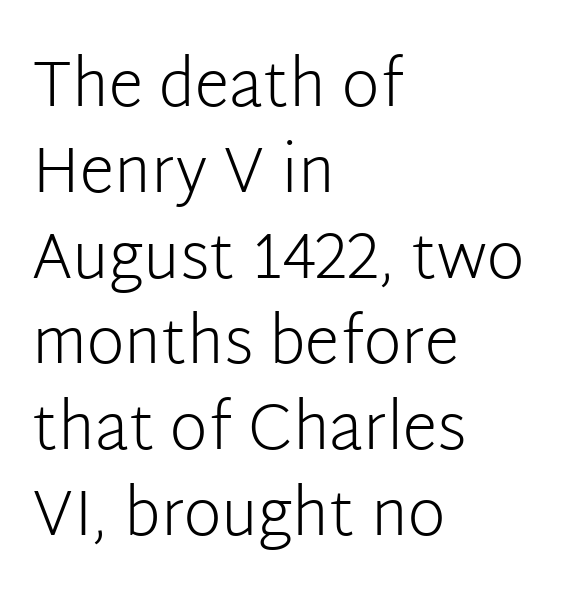
The image shows 64 px light sans-serif type, upright; set left-aligned, normal line spacing (1.34x), normal letter spacing, not underlined; low stroke contrast and a medium x-height.
